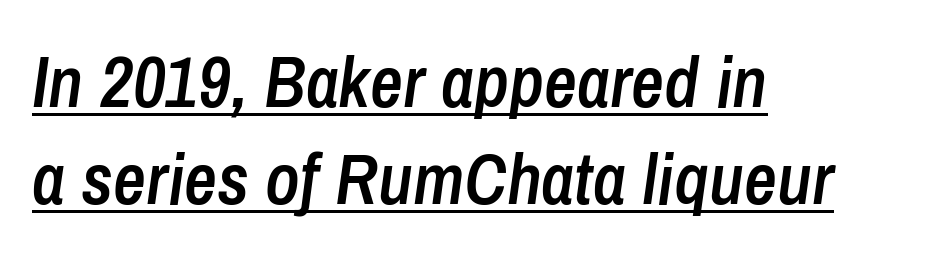
{"italic": "yes", "lean": "right", "slant_degrees": 8, "bold": "semi", "weight": "semibold", "width": "condensed", "stroke_contrast": "low", "x_height": "medium", "monospaced": "no", "underline": "yes", "align": "left", "line_spacing": "normal", "line_spacing_ratio": 1.35, "letter_spacing": "normal", "letter_spacing_em": 0.0, "glyph_px": 72}
